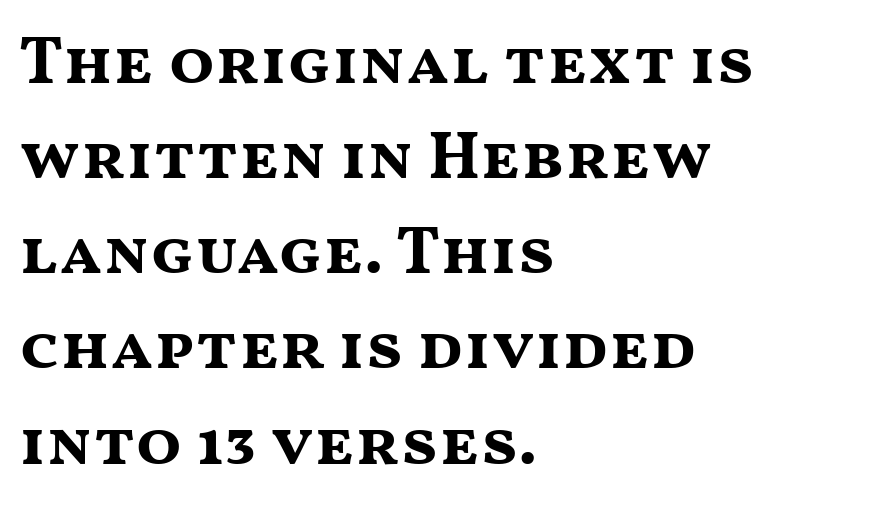
The image shows 67 px bold, wide sans-serif type, upright; set left-aligned, normal line spacing (1.42x), normal letter spacing, not underlined; medium stroke contrast and a medium x-height.
